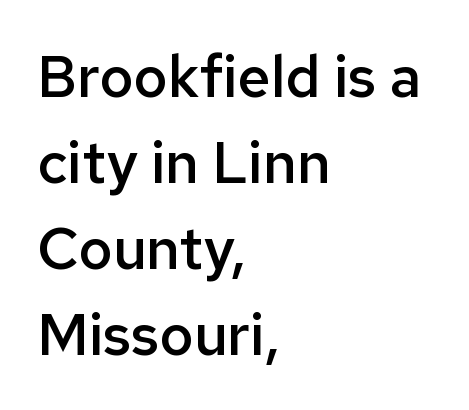
The image shows 58 px semibold sans-serif type, upright; set left-aligned, normal line spacing (1.48x), normal letter spacing, not underlined; low stroke contrast and a medium x-height.
